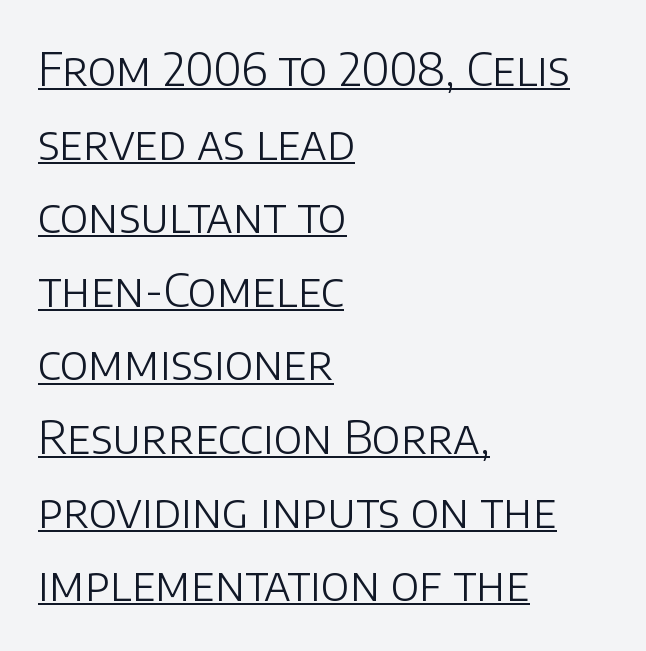
{"serif": "no", "italic": "no", "bold": "no", "weight": "light", "width": "normal", "stroke_contrast": "low", "x_height": "large", "monospaced": "no", "underline": "yes", "align": "left", "line_spacing": "normal", "line_spacing_ratio": 1.6, "letter_spacing": "normal", "letter_spacing_em": 0.0, "glyph_px": 46}
